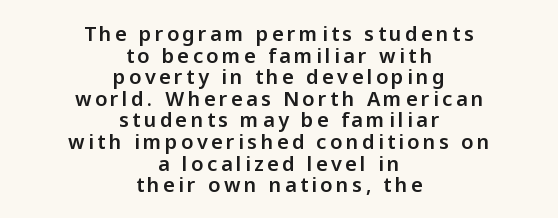
Q: Is the text italic (slanted)? A: No, it is upright.
Q: Is the text underlined? A: No.
Q: How is the paragraph aligned? A: Centered.
Q: Is the spacing between lines tight, normal or loose? A: Tight.
